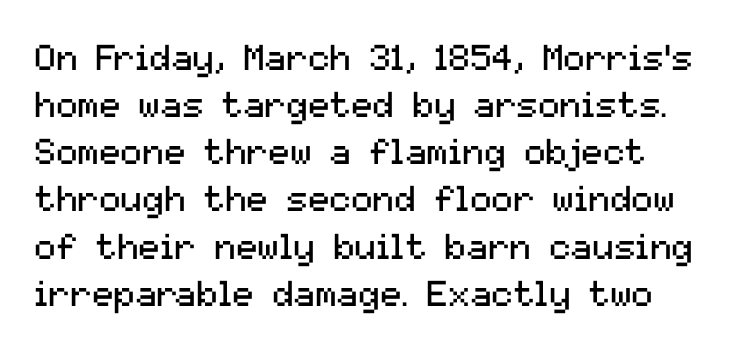
The face used here is proportionally spaced, like ordinary book or web type. Summary of weight: not heavy and not bold. Quick note: not italic, upright. The text block is weighted toward the left margin, trailing off unevenly rightward.
